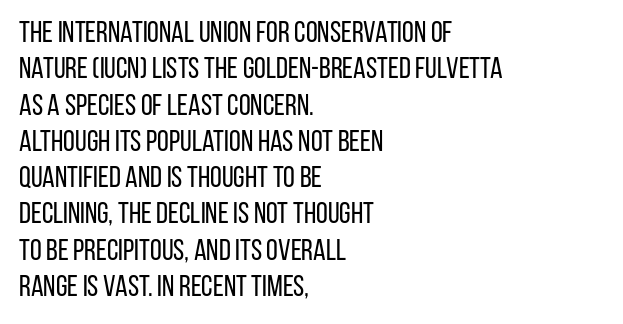
{"serif": "no", "italic": "no", "bold": "no", "weight": "regular", "width": "condensed", "stroke_contrast": "low", "x_height": "large", "monospaced": "no", "underline": "no", "align": "left", "line_spacing_ratio": 1.21, "letter_spacing": "normal", "letter_spacing_em": 0.0, "glyph_px": 30}
